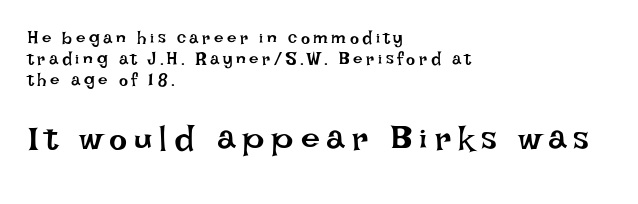
{"italic": "no", "bold": "no", "weight": "regular", "width": "normal", "stroke_contrast": "low", "x_height": "large", "monospaced": "no", "underline": "no", "align": "left", "line_spacing_ratio": 1.23, "letter_spacing": "wide", "letter_spacing_em": 0.21, "larger_block": "second", "size_ratio": 2.0, "glyph_px": 34}
